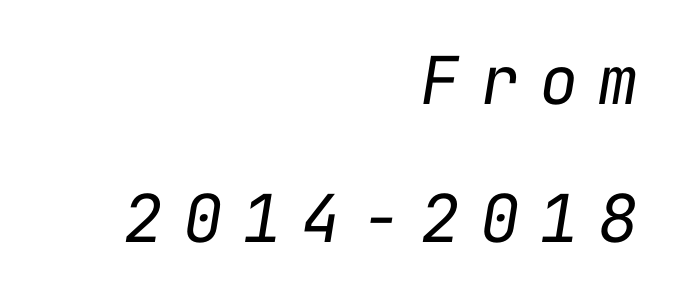
Q: Is the text bold? A: No.
Q: Is the text italic (slanted)? A: Yes, it leans right by about 9 degrees.
Q: Is the text underlined? A: No.
Q: How is the paragraph aligned? A: Right-aligned.
Q: Is the spacing between letters normal or unusually wide? A: Unusually wide.
Q: Is the spacing between lines tight, normal or loose? A: Loose.
Q: Width (condensed, normal, or wide)? A: Normal.
Q: Stroke contrast? A: Low.
Q: x-height? A: Medium.
Q: Monospaced? A: Yes.
